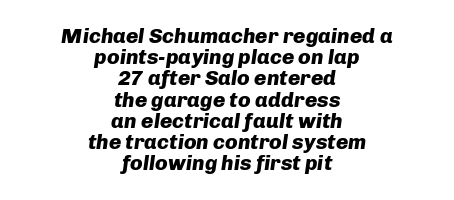
The image shows 21 px bold type, italic (leaning right); set centered, tight line spacing (1.01x), normal letter spacing, not underlined.
